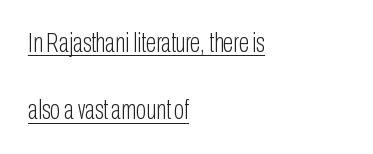
The image shows 27 px text type, upright; set left-aligned, loose line spacing (2.5x), normal letter spacing, underlined.
